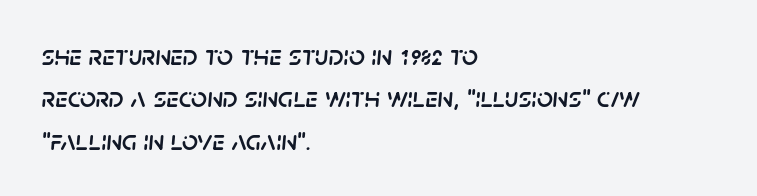
The image shows 28 px text type, italic (leaning right); set left-aligned, normal line spacing (1.51x), normal letter spacing, not underlined; low stroke contrast and a large x-height.
